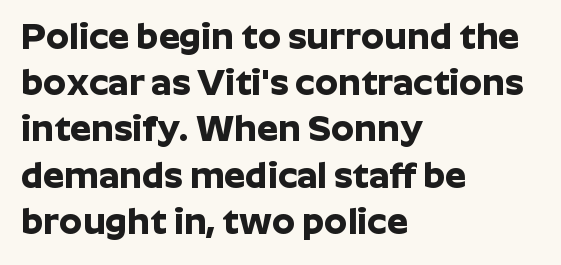
In terms of posture, this sample is upright. Note the varied advance widths — an 'i' is clearly narrower than an 'm'. Weight check: bold — yes, fully. Nobody drew a line under any word here. Casual observation: everything's shoved over to the left. Students, observe: this is what conventionally led text looks like.
